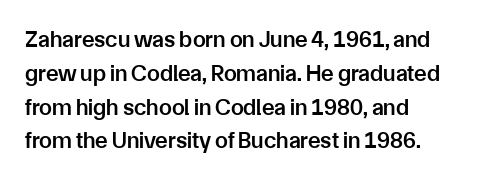
Upright lettering throughout. Reading down the block, your eye returns to a fixed left position each line. Strokes here are thickened, but only to semibold level. Evenly set lines give the paragraph a standard silhouette. Standard letterfit; no display-style spreading of the glyphs. Clear beneath every line of the passage.
